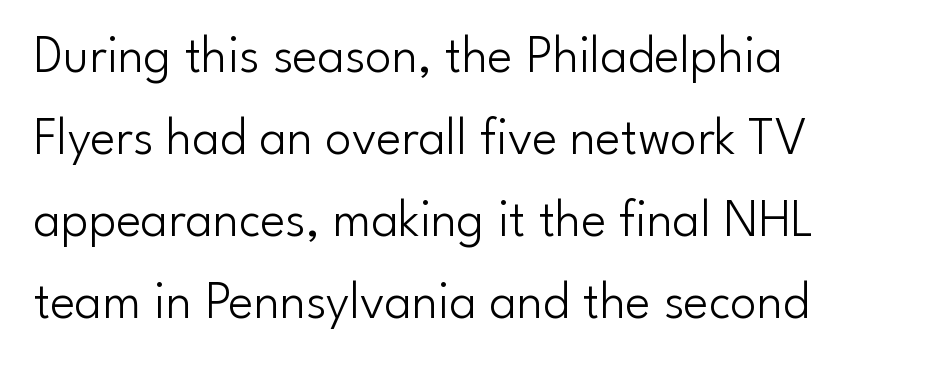
Q: Is the text bold? A: No.
Q: Is the text italic (slanted)? A: No, it is upright.
Q: Is the typeface a serif or a sans-serif typeface? A: Sans-serif.
Q: Is the text underlined? A: No.
Q: How is the paragraph aligned? A: Left-aligned.
Q: Is the spacing between letters normal or unusually wide? A: Normal.
Q: Is the spacing between lines tight, normal or loose? A: Normal.
Q: Width (condensed, normal, or wide)? A: Normal.
Q: Stroke contrast? A: Low.
Q: x-height? A: Small.
Q: Monospaced? A: No.
